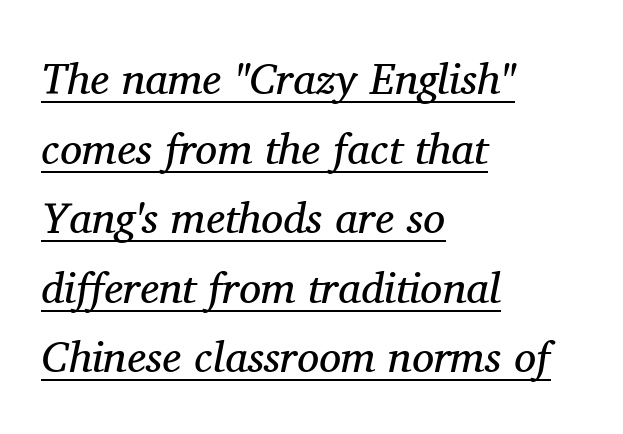
Where is the straight margin? On the left. The glyphs look as if they've been sheared to an angle. A typesetter would call this proportional, since set widths differ per character. What's the leading like? Ordinary, nothing unusual.
